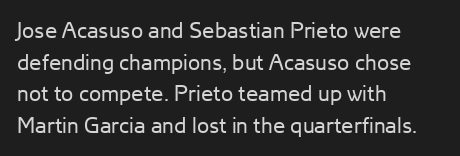
Ordinary non-slanted type is in use. Whoever set this chose a conventional vertical rhythm. Nothing unusual about the tracking: characters are spaced as the font intends. Every row of glyphs begins at an identical x-position on the left.
